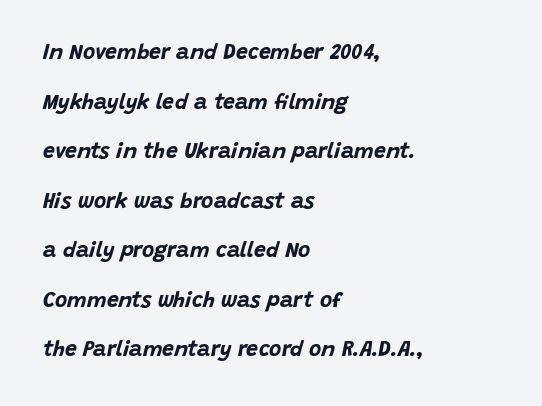
{"italic": "yes", "lean": "right", "slant_degrees": 15, "bold": "yes", "underline": "no", "align": "left", "line_spacing": "loose", "line_spacing_ratio": 2.36, "letter_spacing": "normal", "letter_spacing_em": 0.0, "glyph_px": 21}
